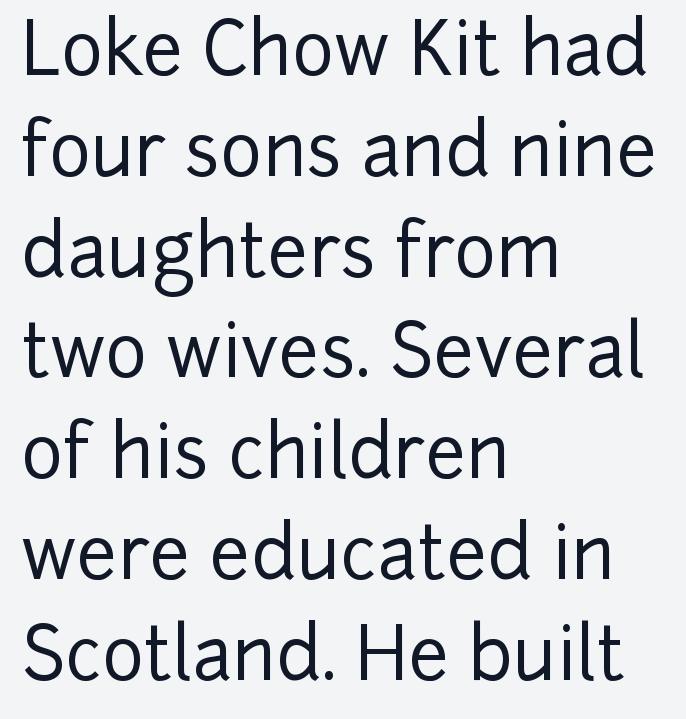
{"serif": "no", "italic": "no", "width": "normal", "stroke_contrast": "low", "x_height": "medium", "monospaced": "no", "underline": "no", "align": "left", "line_spacing": "normal", "line_spacing_ratio": 1.4, "letter_spacing": "normal", "letter_spacing_em": 0.0, "glyph_px": 72}
